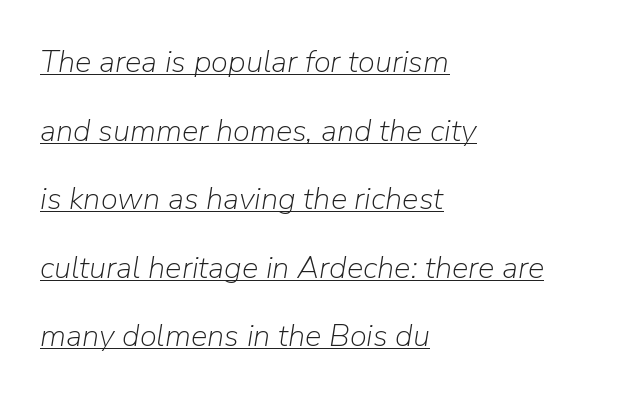
The specimen includes a rule beneath the text block's lines. Leading is clearly above the norm, producing a sparse column. There is no visible air inserted between adjacent glyphs. Horizontal alignment here is leftward, the default for most running prose.
